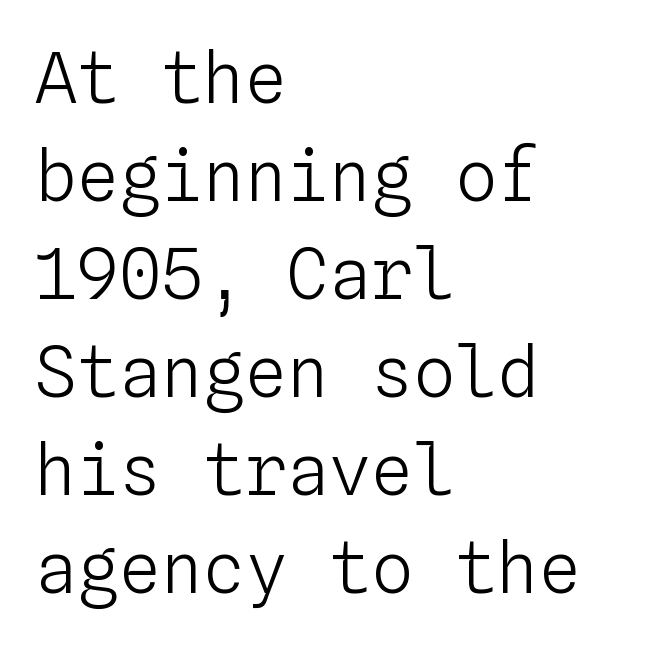
Q: Is the text bold? A: No.
Q: Is the text italic (slanted)? A: No, it is upright.
Q: Is the text underlined? A: No.
Q: How is the paragraph aligned? A: Left-aligned.
Q: Is the spacing between letters normal or unusually wide? A: Normal.
Q: Is the spacing between lines tight, normal or loose? A: Normal.
Q: Width (condensed, normal, or wide)? A: Normal.
Q: Stroke contrast? A: Low.
Q: x-height? A: Medium.
Q: Monospaced? A: Yes.
